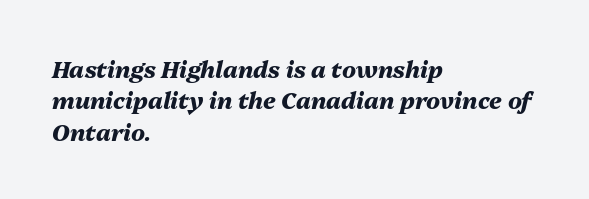
The image shows 23 px bold type, italic (leaning right); set left-aligned, normal line spacing (1.36x), normal letter spacing, not underlined.
